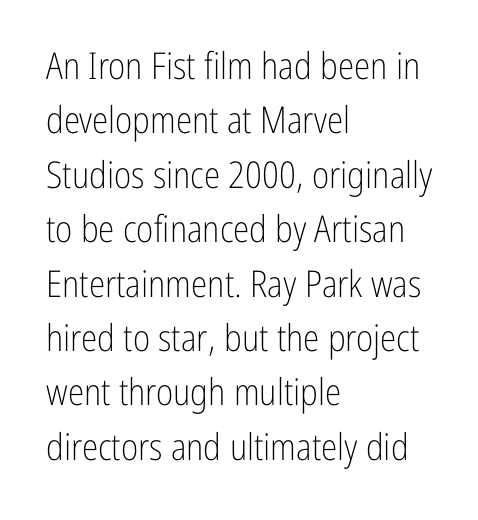
{"serif": "no", "italic": "no", "bold": "no", "weight": "light", "width": "condensed", "stroke_contrast": "low", "x_height": "medium", "monospaced": "no", "underline": "no", "align": "left", "line_spacing": "normal", "line_spacing_ratio": 1.47, "letter_spacing": "normal", "letter_spacing_em": 0.0, "glyph_px": 37}
